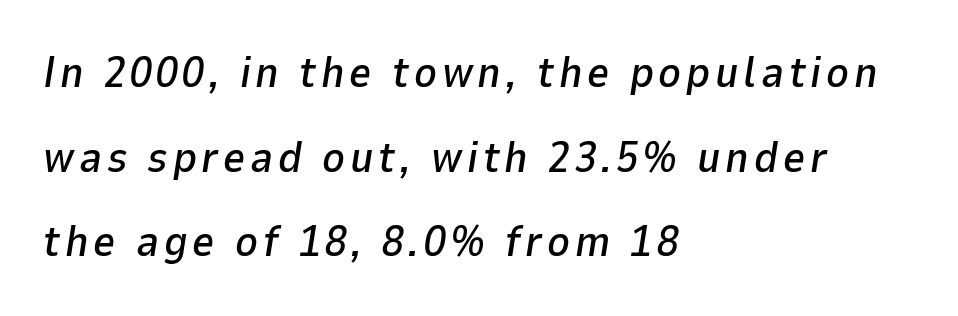
Q: Is the text italic (slanted)? A: Yes, it leans right by about 9 degrees.
Q: Is the text underlined? A: No.
Q: How is the paragraph aligned? A: Left-aligned.
Q: Is the spacing between lines tight, normal or loose? A: Loose.
Q: Width (condensed, normal, or wide)? A: Normal.
Q: Stroke contrast? A: Low.
Q: x-height? A: Medium.
Q: Monospaced? A: No.
